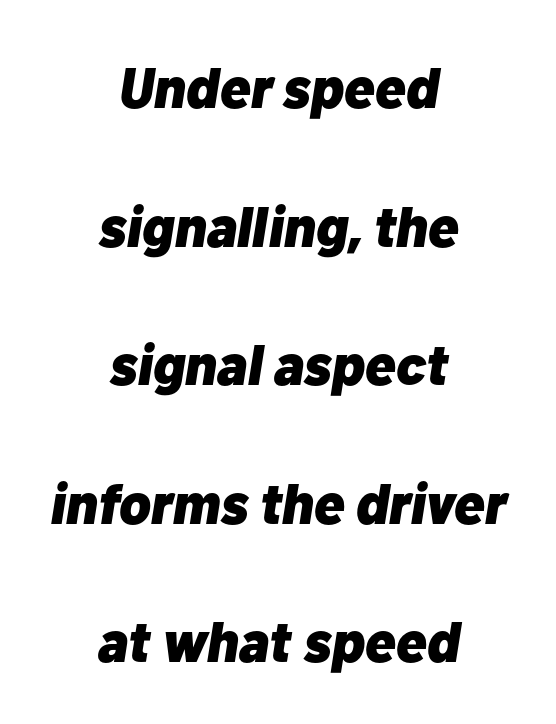
Q: Is the text bold? A: Yes.
Q: Is the text italic (slanted)? A: Yes, it leans right by about 10 degrees.
Q: Is the text underlined? A: No.
Q: How is the paragraph aligned? A: Centered.
Q: Is the spacing between letters normal or unusually wide? A: Normal.
Q: Is the spacing between lines tight, normal or loose? A: Loose.
Q: Width (condensed, normal, or wide)? A: Normal.
Q: Stroke contrast? A: Low.
Q: x-height? A: Medium.
Q: Monospaced? A: No.
